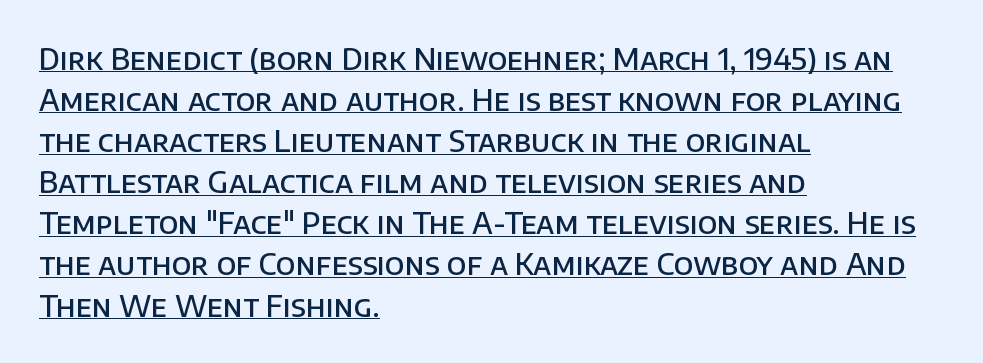
The image shows 30 px semibold sans-serif type, upright; set left-aligned, normal line spacing (1.37x), normal letter spacing, underlined; low stroke contrast and a large x-height.
